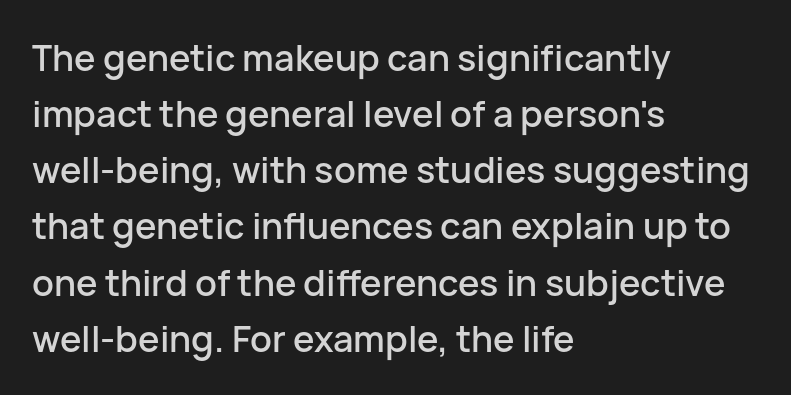
{"serif": "no", "italic": "no", "width": "normal", "stroke_contrast": "low", "x_height": "medium", "monospaced": "no", "underline": "no", "align": "left", "line_spacing": "normal", "line_spacing_ratio": 1.56, "letter_spacing": "normal", "letter_spacing_em": 0.0, "glyph_px": 36}
